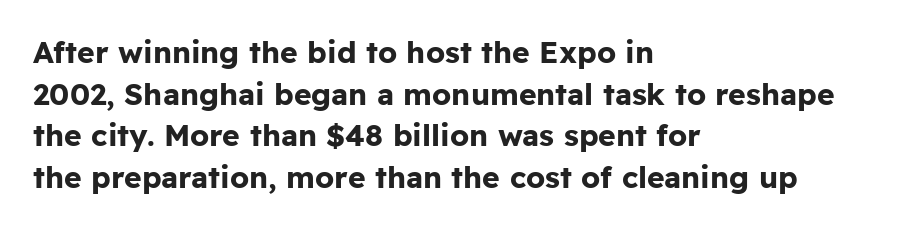
Q: Is the text bold? A: Yes.
Q: Is the text italic (slanted)? A: No, it is upright.
Q: Is the typeface a serif or a sans-serif typeface? A: Sans-serif.
Q: Is the text underlined? A: No.
Q: How is the paragraph aligned? A: Left-aligned.
Q: Is the spacing between letters normal or unusually wide? A: Normal.
Q: Is the spacing between lines tight, normal or loose? A: Normal.
Q: Width (condensed, normal, or wide)? A: Normal.
Q: Stroke contrast? A: Low.
Q: x-height? A: Medium.
Q: Monospaced? A: No.
